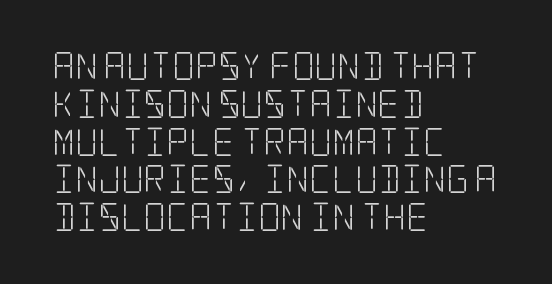
The image shows 28 px light, condensed serif type, upright; set left-aligned, normal line spacing (1.35x), normal letter spacing, not underlined; low stroke contrast and a large x-height.
